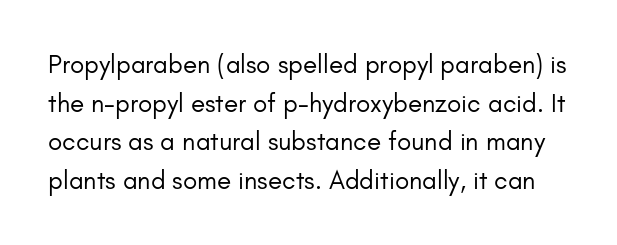
Posture: upright roman. Weight class: somewhere from thin through regular. The space directly below the letters is spotless. The face used here is rendered with its standard letterfit.
